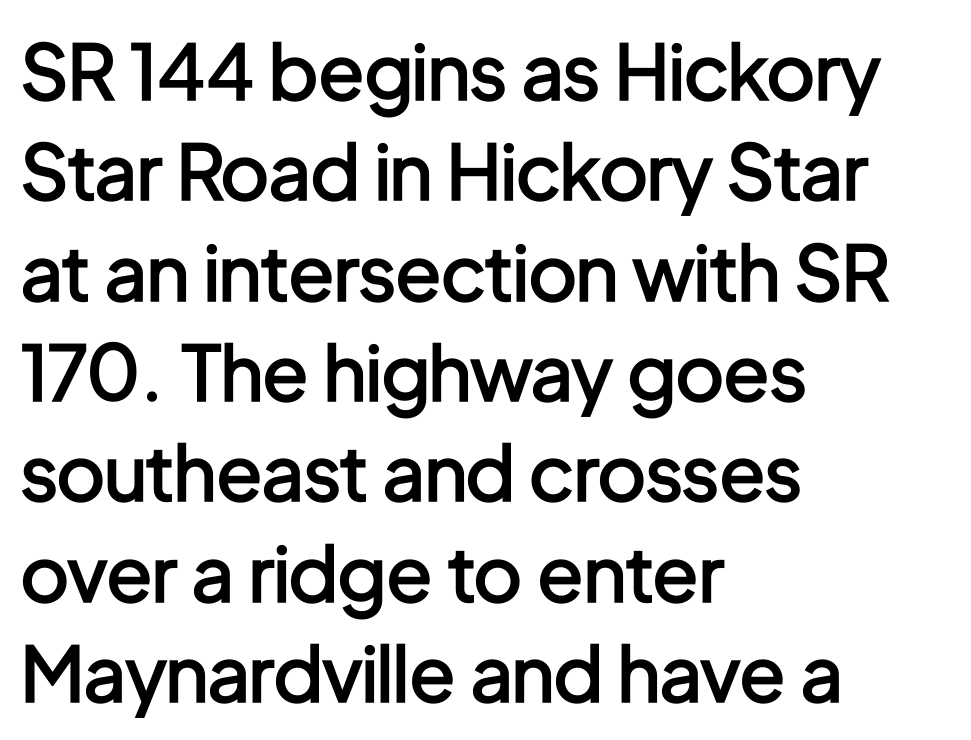
The image shows 76 px semibold, condensed sans-serif type, upright; set left-aligned, normal line spacing (1.32x), normal letter spacing, not underlined; low stroke contrast and a medium x-height.
